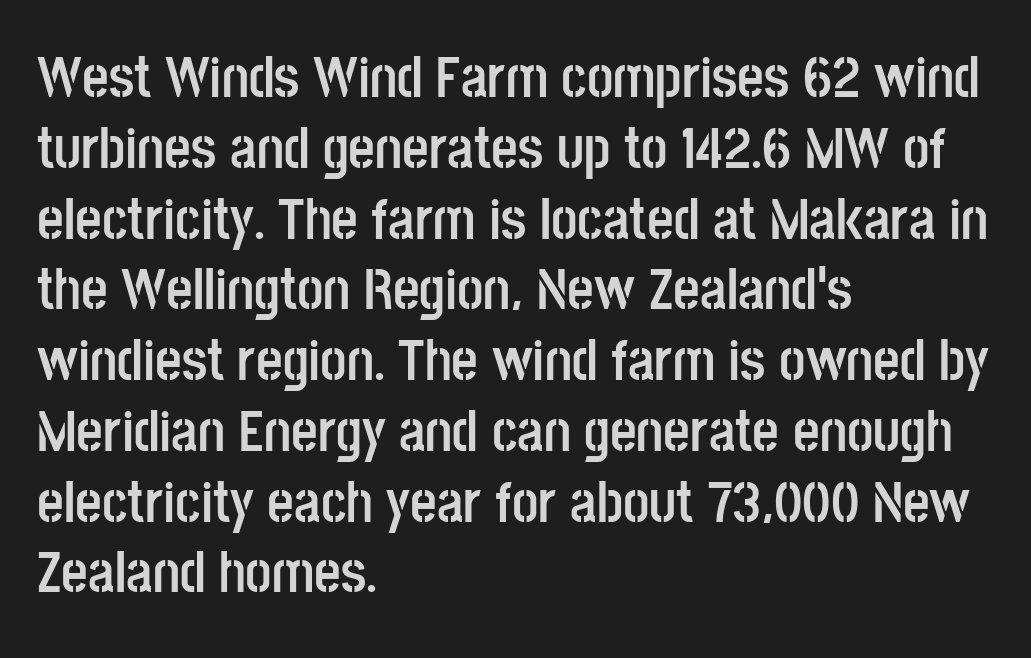
On the weight axis this lands at bold, roughly 700. These lines keep a tight, regular rhythm from letter to letter. Rendered with straight, roman letterforms. The designer went with a sans here, leaving each stem footless. Check under the words: just untouched page.
